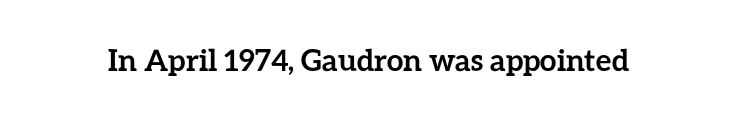
Note the varied advance widths — an 'i' is clearly narrower than an 'm'. The passage shown is not underscored anywhere. Heavy, bold letterforms. The line texture is even and compact thanks to regular tracking. Vertical strokes here are truly vertical.
